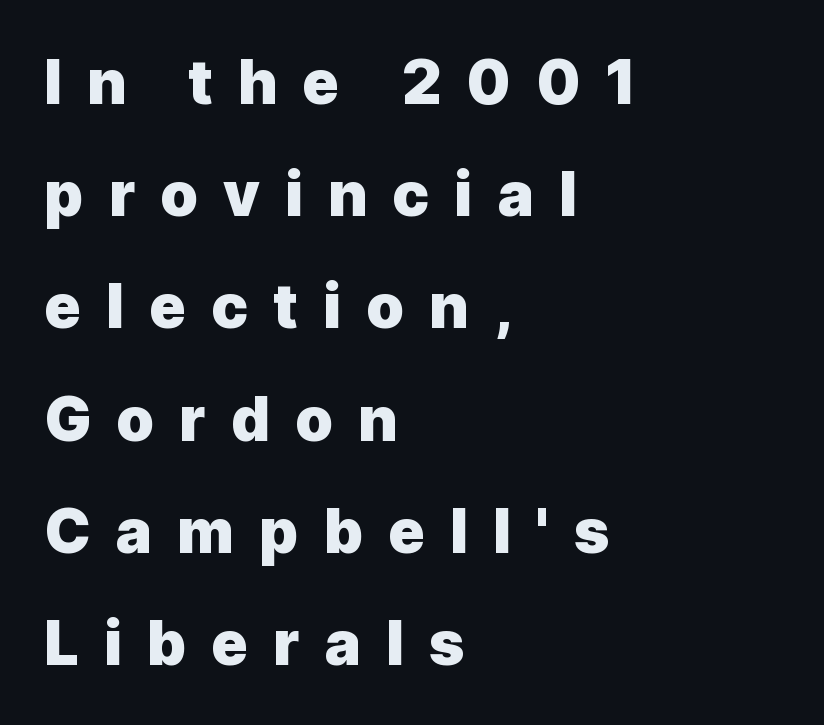
Q: Is the text bold? A: Yes.
Q: Is the text italic (slanted)? A: No, it is upright.
Q: Is the typeface a serif or a sans-serif typeface? A: Sans-serif.
Q: Is the text underlined? A: No.
Q: How is the paragraph aligned? A: Left-aligned.
Q: Is the spacing between letters normal or unusually wide? A: Unusually wide.
Q: Width (condensed, normal, or wide)? A: Normal.
Q: x-height? A: Medium.
Q: Monospaced? A: No.
